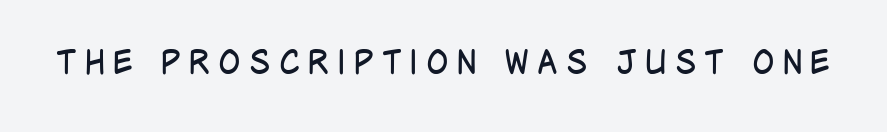
{"serif": "no", "italic": "no", "bold": "no", "weight": "regular", "width": "condensed", "stroke_contrast": "low", "x_height": "large", "monospaced": "no", "underline": "no", "letter_spacing": "wide", "letter_spacing_em": 0.24, "glyph_px": 33}
